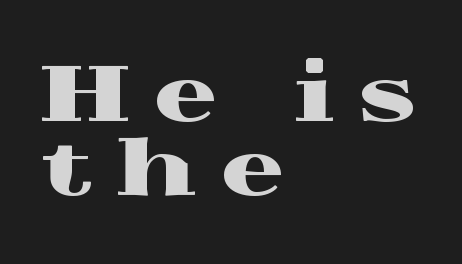
{"serif": "yes", "italic": "no", "width": "wide", "x_height": "medium", "monospaced": "no", "underline": "no", "align": "left", "line_spacing": "tight", "line_spacing_ratio": 0.96, "letter_spacing": "wide", "letter_spacing_em": 0.32, "glyph_px": 77}
